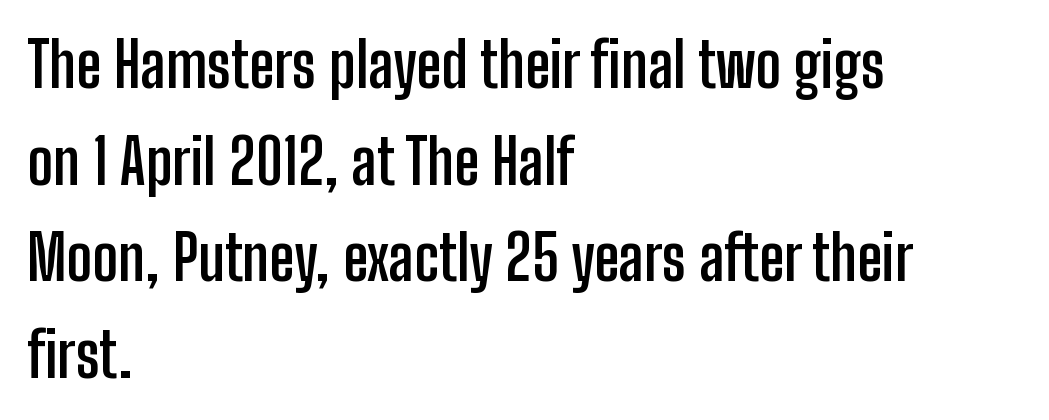
The specimen reads as upright at a glance. How would I describe the line gaps? Plain and ordinary. Notice how the passage keeps a crisp vertical edge on the left only. Notice how thick the strokes are: this is what a full bold looks like. Type style note: lacks serifs. The glyphs are unaccompanied by any horizontal stroke below them.
